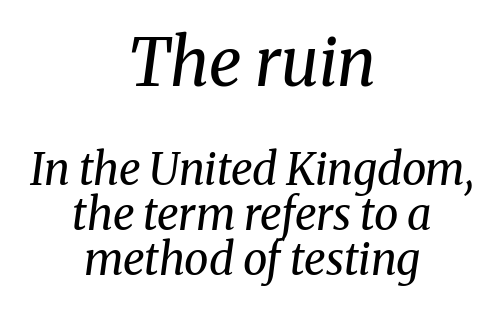
Q: Is the text bold? A: No.
Q: Is the text italic (slanted)? A: Yes, it leans right by about 8 degrees.
Q: Is the typeface a serif or a sans-serif typeface? A: Serif.
Q: Is the text underlined? A: No.
Q: How is the paragraph aligned? A: Centered.
Q: Is the spacing between letters normal or unusually wide? A: Normal.
Q: Is the spacing between lines tight, normal or loose? A: Tight.
Q: Which block of text is set in a larger size, the first (top) or the second (bottom)? A: The first (top) one.
Q: Width (condensed, normal, or wide)? A: Normal.
Q: Stroke contrast? A: Medium.
Q: x-height? A: Medium.
Q: Monospaced? A: No.
